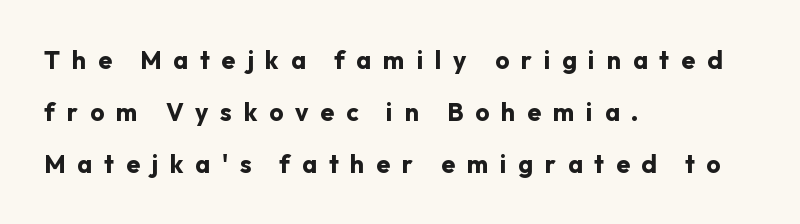
Q: Is the text bold? A: Yes.
Q: Is the text italic (slanted)? A: No, it is upright.
Q: Is the text underlined? A: No.
Q: How is the paragraph aligned? A: Left-aligned.
Q: Is the spacing between letters normal or unusually wide? A: Unusually wide.
Q: Is the spacing between lines tight, normal or loose? A: Loose.
